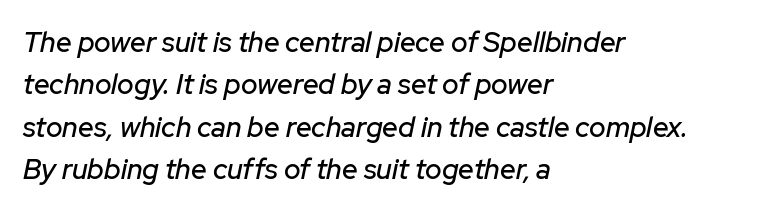
{"italic": "yes", "lean": "right", "slant_degrees": 12, "width": "normal", "stroke_contrast": "low", "x_height": "medium", "monospaced": "no", "underline": "no", "align": "left", "line_spacing": "normal", "line_spacing_ratio": 1.51, "letter_spacing": "normal", "letter_spacing_em": 0.0, "glyph_px": 28}
